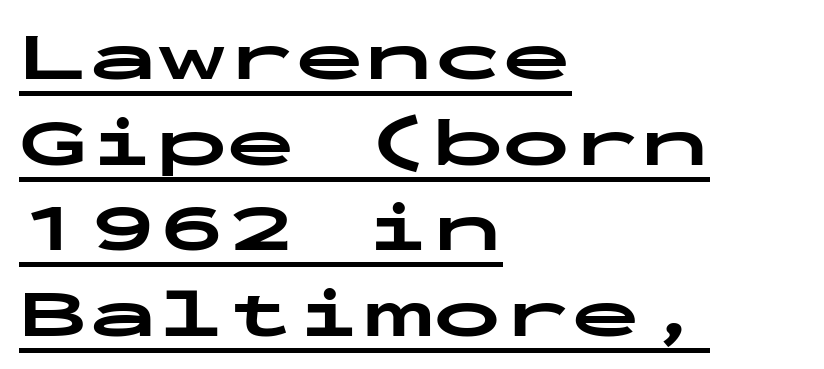
{"serif": "no", "italic": "no", "bold": "yes", "weight": "bold", "width": "wide", "stroke_contrast": "low", "x_height": "medium", "monospaced": "yes", "underline": "yes", "align": "left", "line_spacing_ratio": 1.24, "letter_spacing": "normal", "letter_spacing_em": 0.0, "glyph_px": 69}
